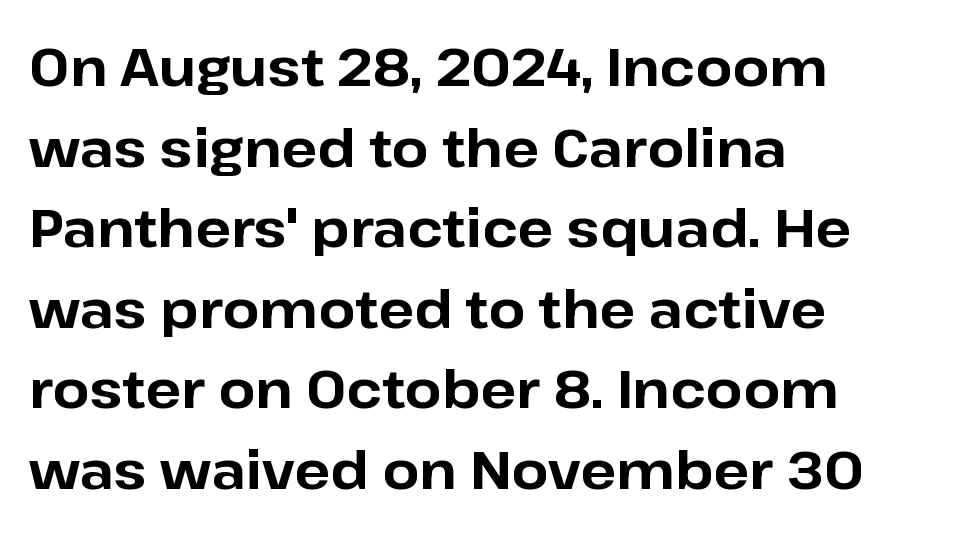
Weight: bold. Varying glyph widths throughout — classic text-font behaviour. Compared with typical paragraphs, the rows here are spaced about the same. Check the space under the baseline: it is left empty.
